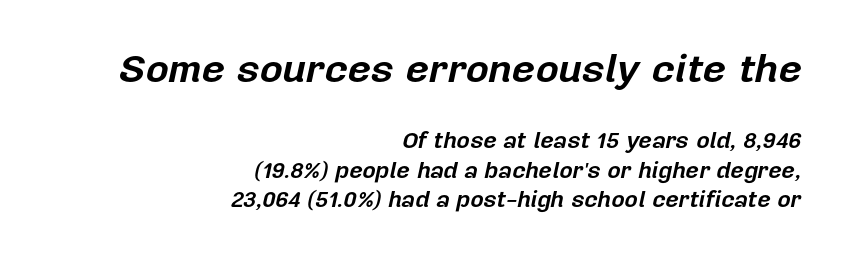
Q: Is the text bold? A: Yes.
Q: Is the text italic (slanted)? A: Yes, it leans right by about 12 degrees.
Q: Is the text underlined? A: No.
Q: How is the paragraph aligned? A: Right-aligned.
Q: Is the spacing between letters normal or unusually wide? A: Normal.
Q: Is the spacing between lines tight, normal or loose? A: Normal.
Q: Which block of text is set in a larger size, the first (top) or the second (bottom)? A: The first (top) one.
Q: Width (condensed, normal, or wide)? A: Normal.
Q: Stroke contrast? A: Low.
Q: x-height? A: Medium.
Q: Monospaced? A: No.
